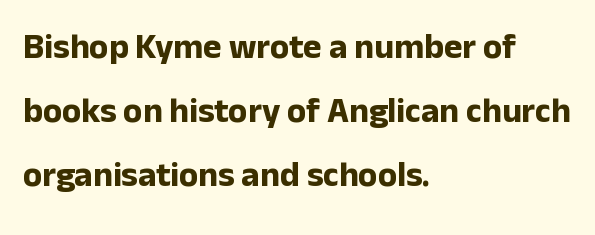
The letters stand upright; this is a roman face. Heavy, bold letterforms. A typesetter would call this proportional, since set widths differ per character. The zone under the glyphs is completely vacant. The type is set solid horizontally, with unmodified tracking.
